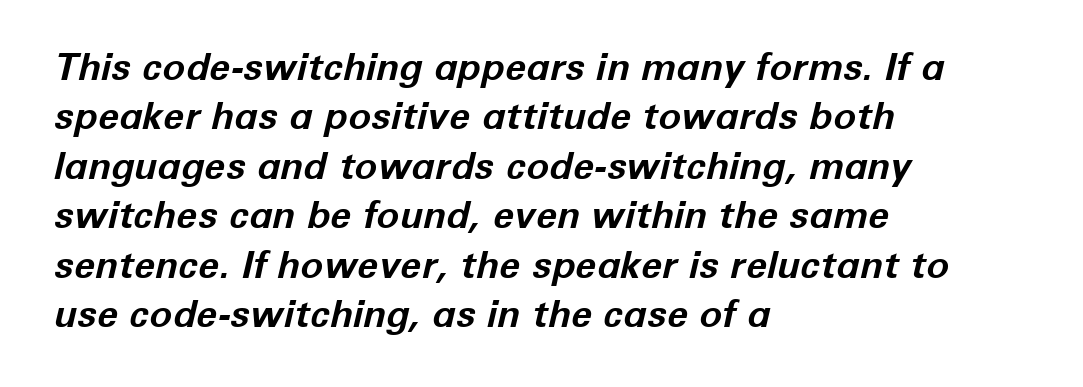
Q: Is the text bold? A: Yes.
Q: Is the text italic (slanted)? A: Yes, it leans right by about 12 degrees.
Q: Is the text underlined? A: No.
Q: How is the paragraph aligned? A: Left-aligned.
Q: Is the spacing between letters normal or unusually wide? A: Normal.
Q: Is the spacing between lines tight, normal or loose? A: Normal.
Q: Width (condensed, normal, or wide)? A: Normal.
Q: Stroke contrast? A: Low.
Q: x-height? A: Medium.
Q: Monospaced? A: No.
